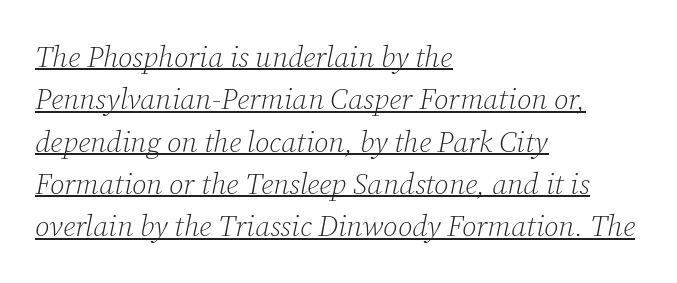
The image shows 30 px light serif type, italic (leaning right); set left-aligned, normal line spacing (1.41x), normal letter spacing, underlined; low stroke contrast and a medium x-height.
